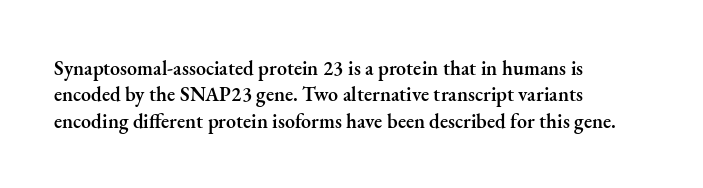
Beneath every word, the page is bare. Upright lettering throughout. Teacher's note: observe the even left margin — that is flush-left alignment. Caption: standard tracking, unaltered. A fair bit of extra ink — the face is semibold, not bold.
